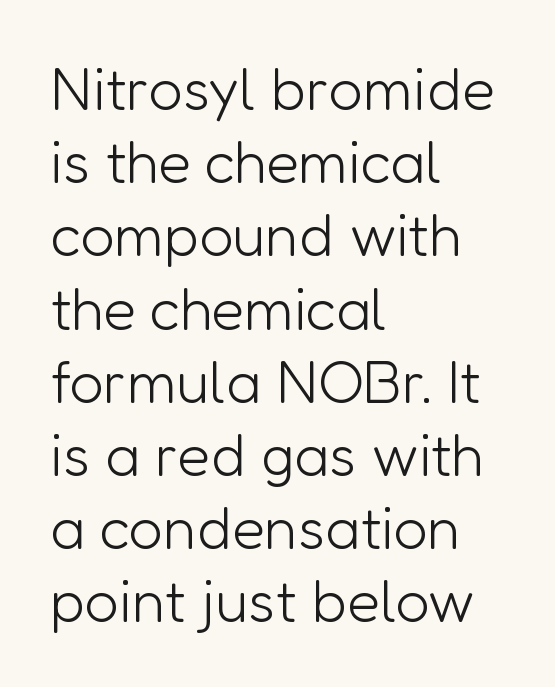
The image shows 60 px light sans-serif type, upright; set left-aligned, line spacing 1.22x, normal letter spacing, not underlined; low stroke contrast and a medium x-height.
